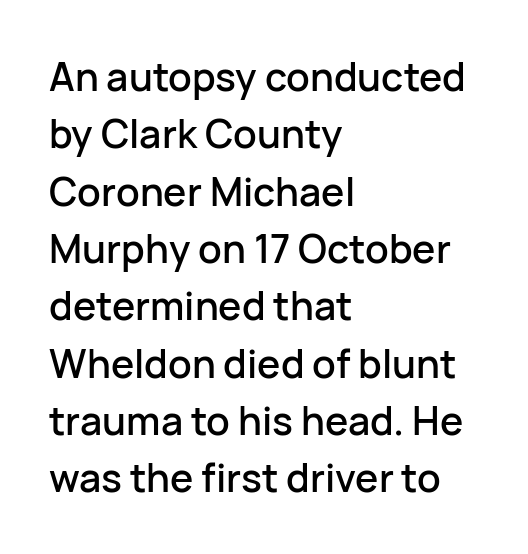
Unlike a traditional serif, this face leaves its strokes unadorned. Does the lettering tilt? It doesn't — this is upright. Is the block centered? No — it sits flush against the left margin. The foot of each line stays bare and open. Reading down the column, the eye jumps a familiar distance to each next line. Tracking value appears to be zero — textbook default spacing.
